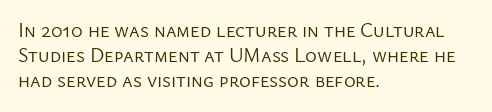
The image shows 20 px text type, upright; set left-aligned, normal line spacing (1.26x), normal letter spacing, not underlined.
